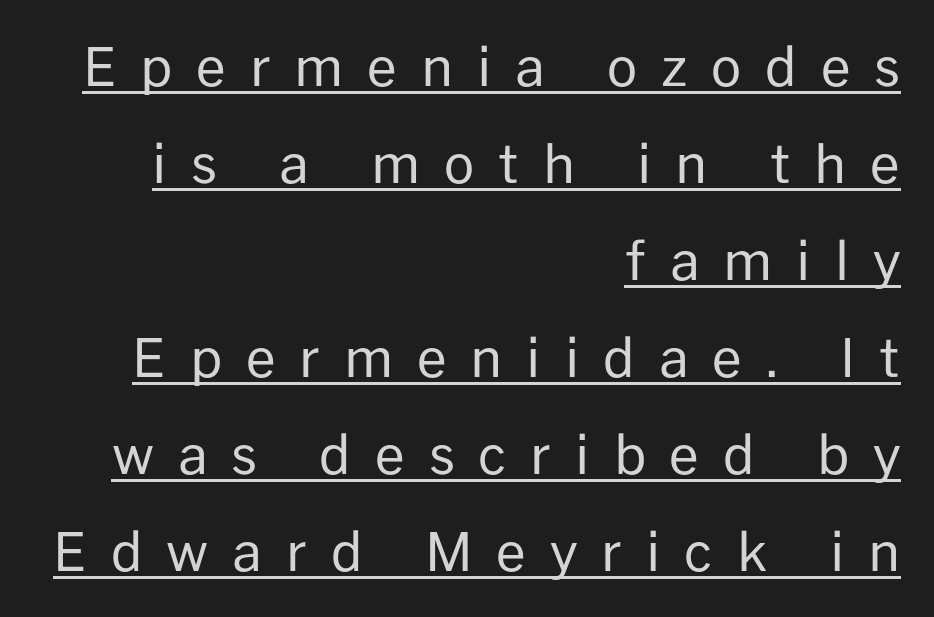
The image shows 53 px regular-weight sans-serif type, upright; set right-aligned, line spacing 1.83x, unusually wide letter spacing (+0.45 em), underlined; low stroke contrast and a medium x-height.
